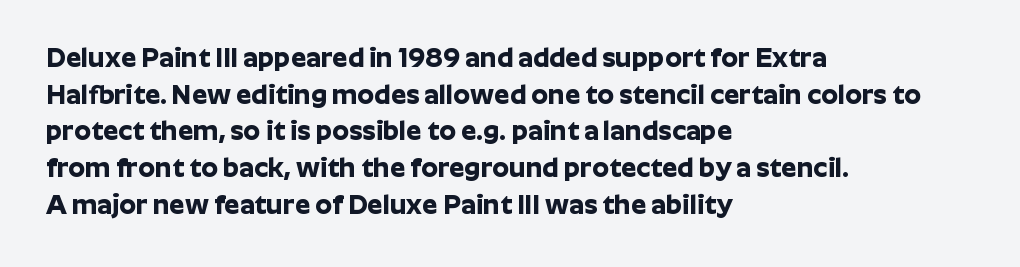
{"italic": "no", "bold": "yes", "underline": "no", "align": "left", "line_spacing": "normal", "line_spacing_ratio": 1.36, "letter_spacing": "normal", "letter_spacing_em": 0.0, "glyph_px": 27}
